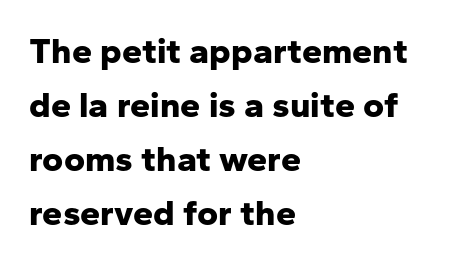
Q: Is the text bold? A: Yes.
Q: Is the text italic (slanted)? A: No, it is upright.
Q: Is the typeface a serif or a sans-serif typeface? A: Sans-serif.
Q: Is the text underlined? A: No.
Q: How is the paragraph aligned? A: Left-aligned.
Q: Is the spacing between letters normal or unusually wide? A: Normal.
Q: Is the spacing between lines tight, normal or loose? A: Normal.
Q: Width (condensed, normal, or wide)? A: Normal.
Q: Stroke contrast? A: Low.
Q: x-height? A: Medium.
Q: Monospaced? A: No.
